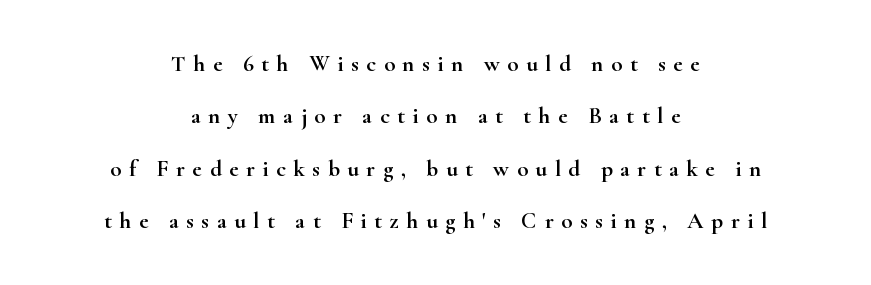
The image shows 23 px text type, upright; set centered, loose line spacing (2.28x), unusually wide letter spacing (+0.33 em), not underlined.
